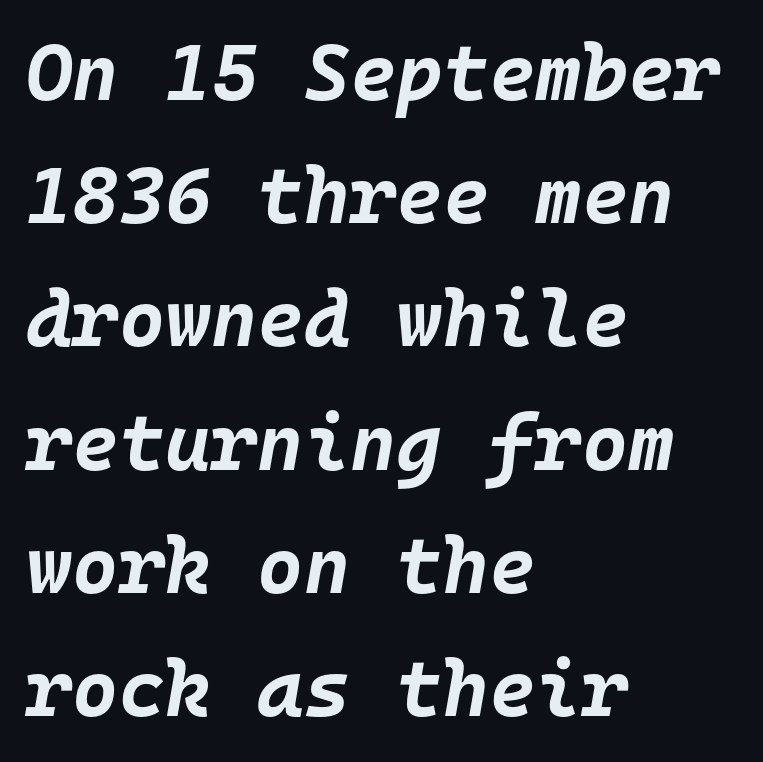
Spacing verdict: monospaced, one width for all characters. Thick stems and heavy bowls — unmistakably bold. These lines keep a tight, regular rhythm from letter to letter. Is there much room between lines? A standard amount, neither cramped nor airy.
